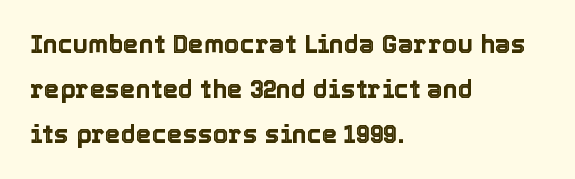
The image shows 25 px text type, upright; set left-aligned, line spacing 1.81x, normal letter spacing, not underlined.
